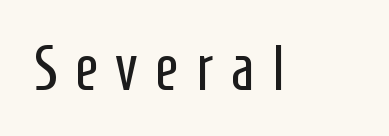
Q: Is the text bold? A: No.
Q: Is the text italic (slanted)? A: No, it is upright.
Q: Is the typeface a serif or a sans-serif typeface? A: Sans-serif.
Q: Is the text underlined? A: No.
Q: Is the spacing between letters normal or unusually wide? A: Unusually wide.
Q: Width (condensed, normal, or wide)? A: Condensed.
Q: Stroke contrast? A: Low.
Q: x-height? A: Medium.
Q: Monospaced? A: No.
